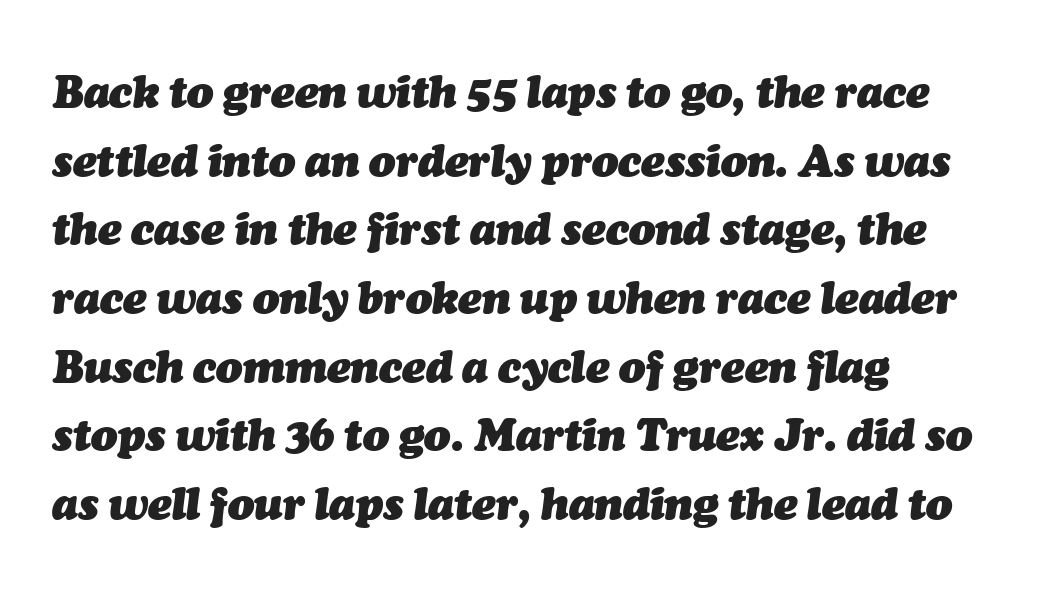
Emphasis-style slanted type is in use. Underline: absent. Each letter keeps its own natural width here, so spacing adapts to shape. Regular leading. Each line starts at the same left margin while the right side varies. Stroke thickness is high; the sample reads as a true bold.
